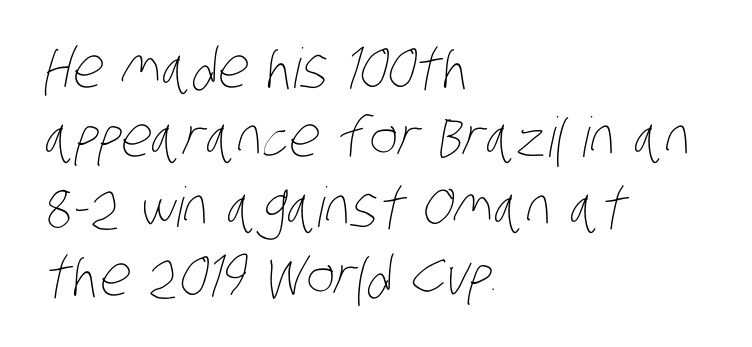
Q: Is the text bold? A: No.
Q: Is the text underlined? A: No.
Q: How is the paragraph aligned? A: Left-aligned.
Q: Is the spacing between letters normal or unusually wide? A: Normal.
Q: Is the spacing between lines tight, normal or loose? A: Normal.
Q: Width (condensed, normal, or wide)? A: Condensed.
Q: Stroke contrast? A: Low.
Q: x-height? A: Large.
Q: Monospaced? A: No.
